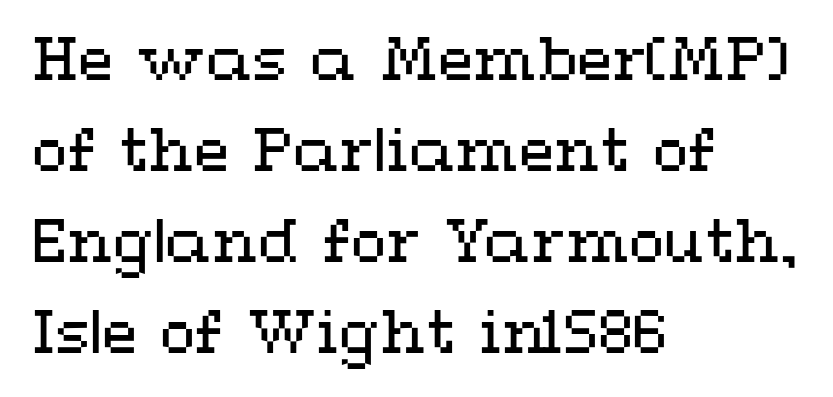
Q: Is the text bold? A: No.
Q: Is the text italic (slanted)? A: No, it is upright.
Q: Is the text underlined? A: No.
Q: How is the paragraph aligned? A: Left-aligned.
Q: Is the spacing between letters normal or unusually wide? A: Normal.
Q: Is the spacing between lines tight, normal or loose? A: Normal.
Q: Width (condensed, normal, or wide)? A: Wide.
Q: Stroke contrast? A: Medium.
Q: x-height? A: Medium.
Q: Monospaced? A: No.
